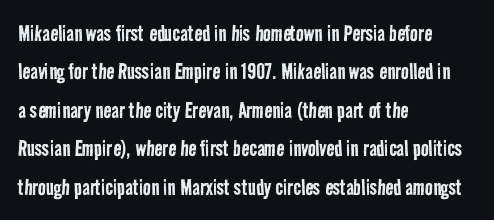
Q: Is the text bold? A: No.
Q: Is the text underlined? A: No.
Q: How is the paragraph aligned? A: Left-aligned.
Q: Is the spacing between letters normal or unusually wide? A: Normal.
Q: Is the spacing between lines tight, normal or loose? A: Normal.
